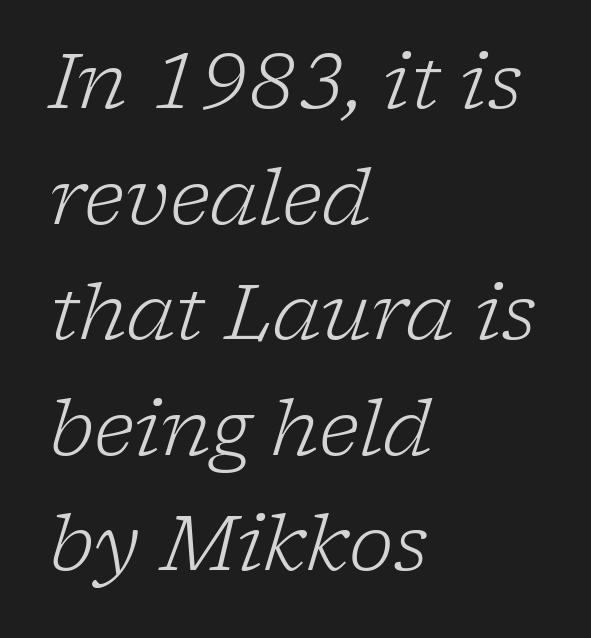
A bare baseline throughout the passage. The characters display serif detailing at their extremities. No extra tracking has been applied to these lines. Stroke thickness stays within the range of a standard reading face or lighter.
